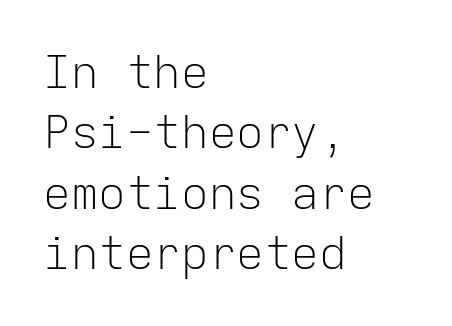
Glyph-to-glyph distance matches everyday printed text. Plain, unruled lines of type. Unlike a traditional serif, this face leaves its strokes unadorned. Looks like terminal output: every glyph gets an equal slot. Evenly set lines give the paragraph a standard silhouette.
